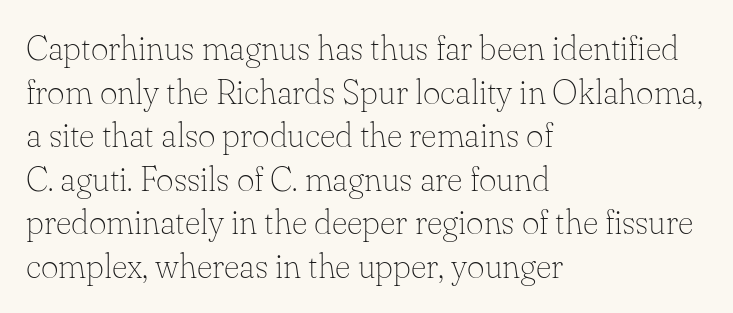
{"serif": "yes", "italic": "no", "bold": "no", "weight": "thin", "width": "normal", "stroke_contrast": "low", "x_height": "small", "monospaced": "no", "underline": "no", "align": "left", "line_spacing": "normal", "line_spacing_ratio": 1.28, "letter_spacing": "normal", "letter_spacing_em": 0.0, "glyph_px": 34}
